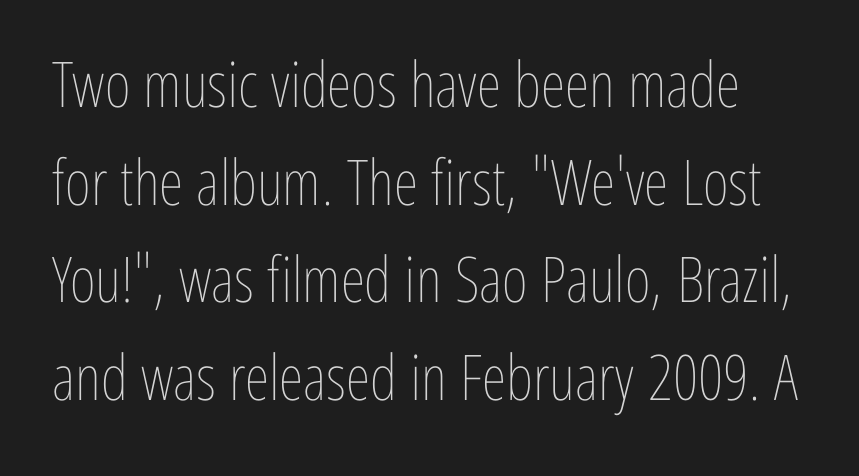
{"italic": "no", "bold": "no", "weight": "thin", "width": "condensed", "stroke_contrast": "low", "x_height": "medium", "monospaced": "no", "underline": "no", "line_spacing": "normal", "line_spacing_ratio": 1.55, "letter_spacing": "normal", "letter_spacing_em": 0.0, "glyph_px": 63}
